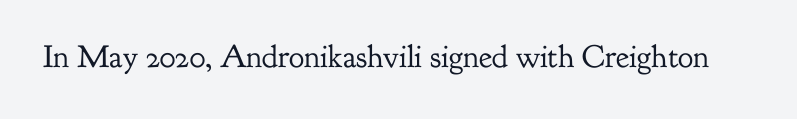
The image shows 32 px regular-weight serif type, upright; set normal letter spacing, not underlined; low stroke contrast and a small x-height.
